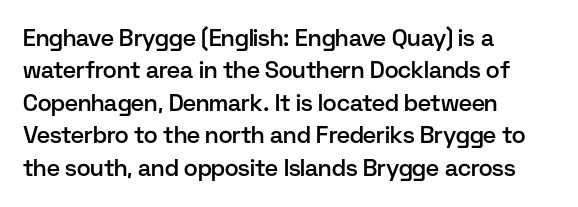
Compared with typical body copy, the letter spacing here is the same. The ragged edge is on the right, which tells us the setting is flush left. The line-height multiplier appears to be the usual default. Is the type bold? Partly — it's a semibold, heavier than regular but not fully bold. Style check: upright.
